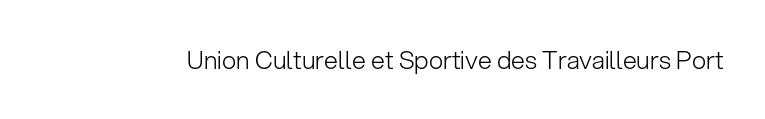
{"italic": "no", "bold": "no", "underline": "no", "letter_spacing": "normal", "letter_spacing_em": 0.0, "glyph_px": 25}
